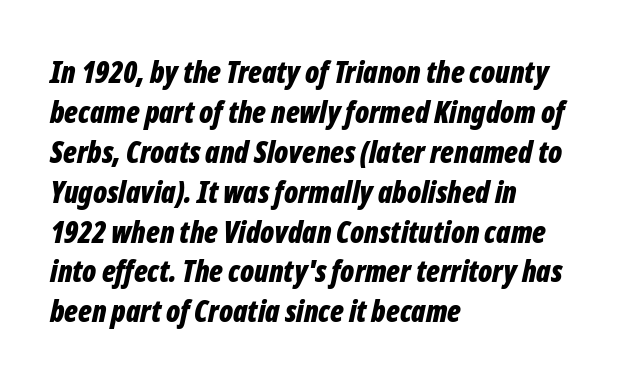
The image shows 30 px bold, condensed type, italic (leaning right); set left-aligned, normal line spacing (1.33x), normal letter spacing, not underlined; low stroke contrast and a medium x-height.
